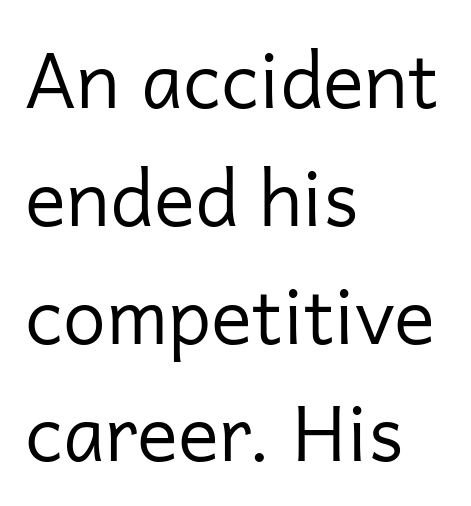
{"serif": "no", "italic": "no", "bold": "no", "weight": "regular", "width": "normal", "stroke_contrast": "low", "x_height": "medium", "monospaced": "no", "underline": "no", "align": "left", "line_spacing": "normal", "line_spacing_ratio": 1.53, "letter_spacing": "normal", "letter_spacing_em": 0.0, "glyph_px": 77}
